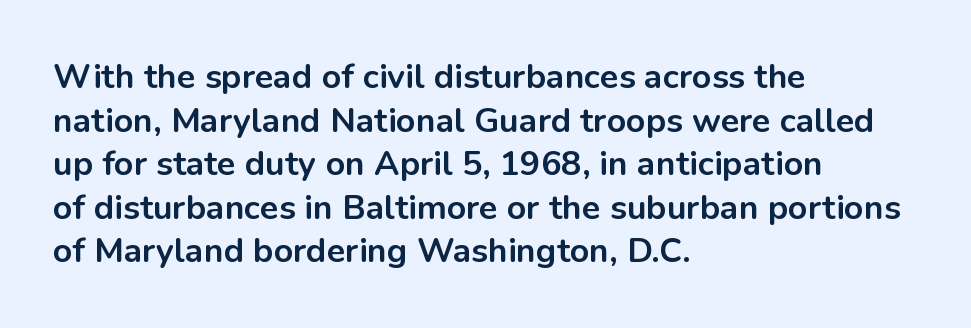
The image shows 34 px bold sans-serif type, upright; set left-aligned, normal line spacing (1.28x), normal letter spacing, not underlined; low stroke contrast and a medium x-height.
